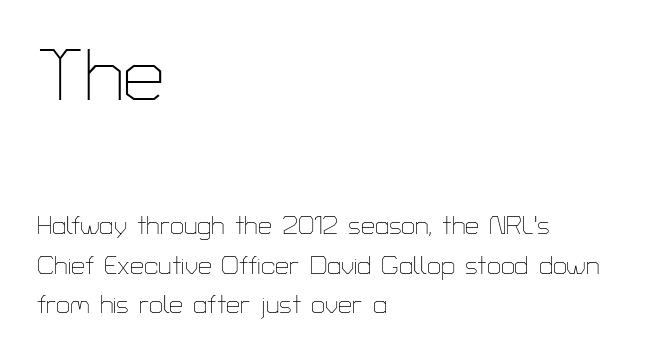
Compared with typical paragraphs, the rows here are spaced about the same. The letterforms sit at book weight or below. The passage is arranged the way most books set body copy — flush left. Serifs: no, the terminals of the letterforms are clean.
